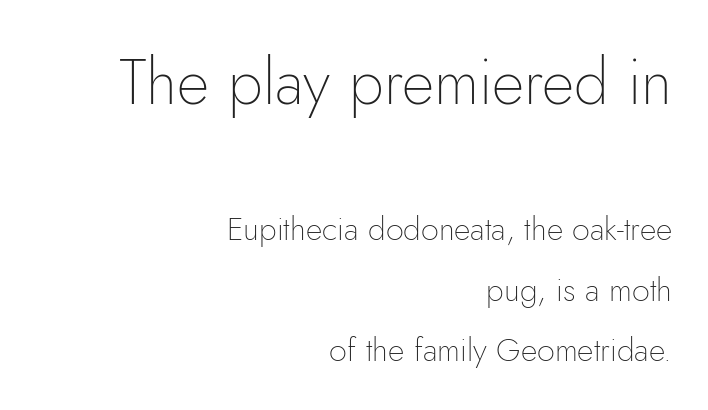
{"serif": "no", "italic": "no", "bold": "no", "weight": "thin", "width": "normal", "stroke_contrast": "low", "x_height": "small", "monospaced": "no", "underline": "no", "align": "right", "line_spacing_ratio": 1.89, "letter_spacing": "normal", "letter_spacing_em": 0.0, "larger_block": "first", "size_ratio": 1.97, "glyph_px": 63}
